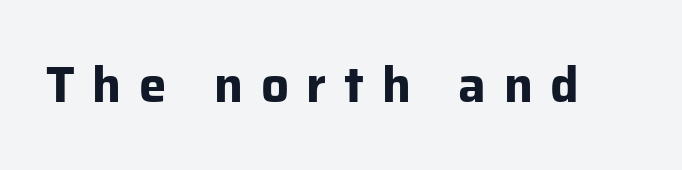
The image shows 49 px bold sans-serif type, upright; set unusually wide letter spacing (+0.36 em), not underlined; low stroke contrast and a medium x-height.
